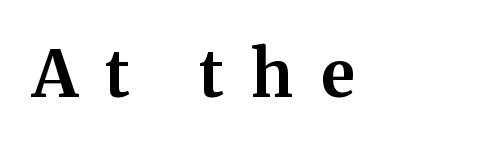
These words are printed bold, with thick strokes throughout. The face used here is proportionally spaced, like ordinary book or web type. You can tell from the footed stems that serif type was used. A typesetter would call this heavily tracked-out type. Notice how the stems are strictly vertical — no italics here. Underline: absent.
